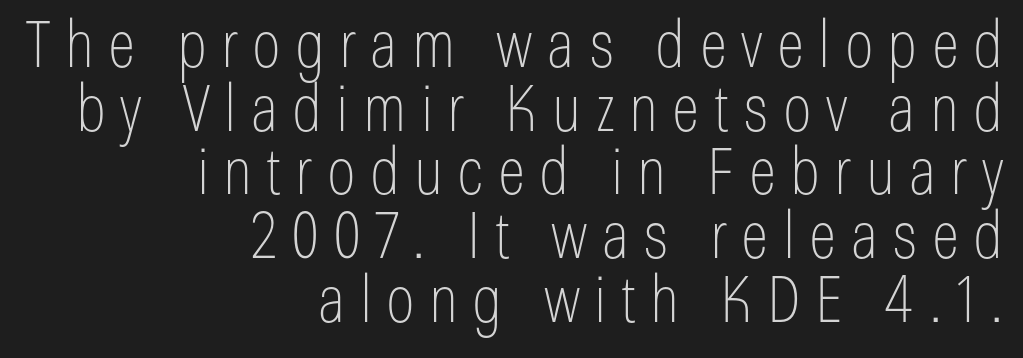
The image shows 65 px thin, condensed sans-serif type, upright; set right-aligned, tight line spacing (0.98x), unusually wide letter spacing (+0.22 em), not underlined; low stroke contrast and a medium x-height.
